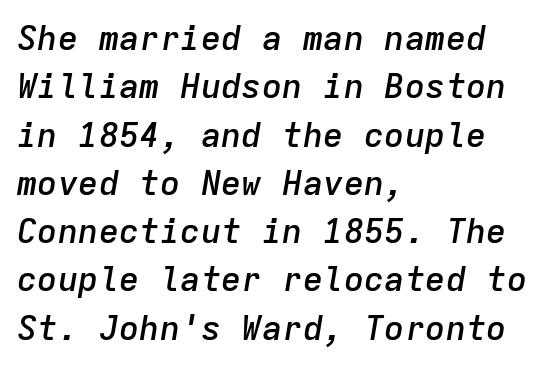
Q: Is the text bold? A: Semi-bold.
Q: Is the text italic (slanted)? A: Yes, it leans right by about 9 degrees.
Q: Is the text underlined? A: No.
Q: How is the paragraph aligned? A: Left-aligned.
Q: Is the spacing between letters normal or unusually wide? A: Normal.
Q: Is the spacing between lines tight, normal or loose? A: Normal.
Q: Width (condensed, normal, or wide)? A: Normal.
Q: Stroke contrast? A: Low.
Q: x-height? A: Medium.
Q: Monospaced? A: Yes.
